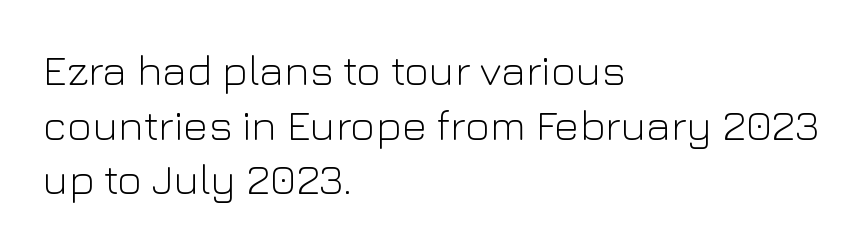
A classic flush-left, rag-right setting is used for this passage. Underline: absent. Stem width sits at or under what a default text font uses. Each letter keeps its own natural width here, so spacing adapts to shape. Serifs: no, the terminals of the letterforms are clean. One glance says typical: line gaps are just what's usual.
